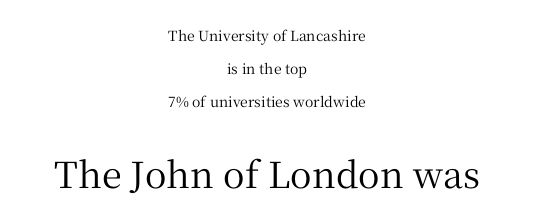
Q: Is the text italic (slanted)? A: No, it is upright.
Q: Is the typeface a serif or a sans-serif typeface? A: Serif.
Q: Is the text underlined? A: No.
Q: How is the paragraph aligned? A: Centered.
Q: Is the spacing between letters normal or unusually wide? A: Normal.
Q: Is the spacing between lines tight, normal or loose? A: Loose.
Q: Which block of text is set in a larger size, the first (top) or the second (bottom)? A: The second (bottom) one.
Q: Width (condensed, normal, or wide)? A: Normal.
Q: Stroke contrast? A: Medium.
Q: x-height? A: Medium.
Q: Monospaced? A: No.
